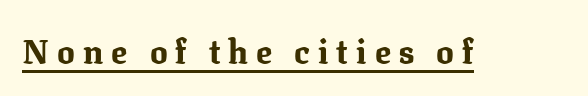
{"serif": "yes", "italic": "no", "bold": "yes", "weight": "bold", "width": "normal", "stroke_contrast": "medium", "x_height": "medium", "monospaced": "no", "underline": "yes", "letter_spacing": "wide", "letter_spacing_em": 0.24, "glyph_px": 33}
